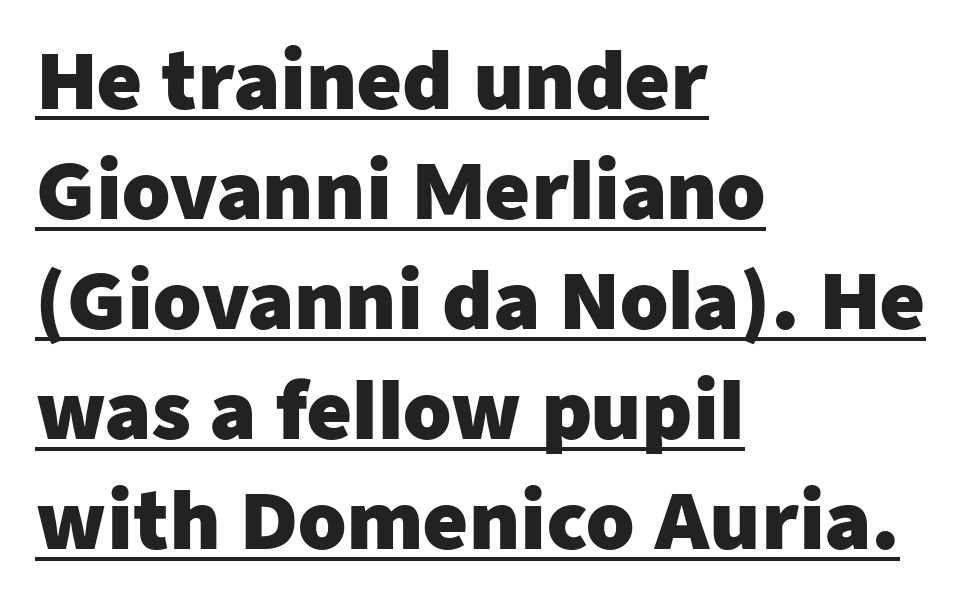
Here the glyphs are tracked normally, forming tight word shapes. Ascenders rise straight up at ninety degrees. Vertically, the passage feels balanced, rows spaced as you'd expect. Weight check: bold — yes, fully.
